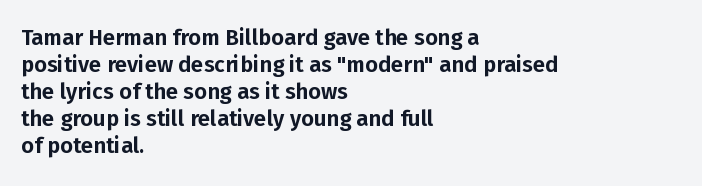
{"italic": "no", "underline": "no", "align": "left", "line_spacing_ratio": 1.23, "letter_spacing": "normal", "letter_spacing_em": 0.0, "glyph_px": 22}
